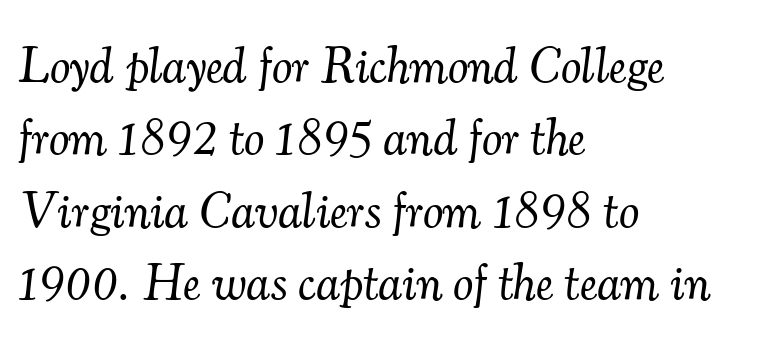
The image shows 51 px light serif type, italic (leaning right); set left-aligned, normal line spacing (1.42x), normal letter spacing, not underlined; medium stroke contrast and a small x-height.
